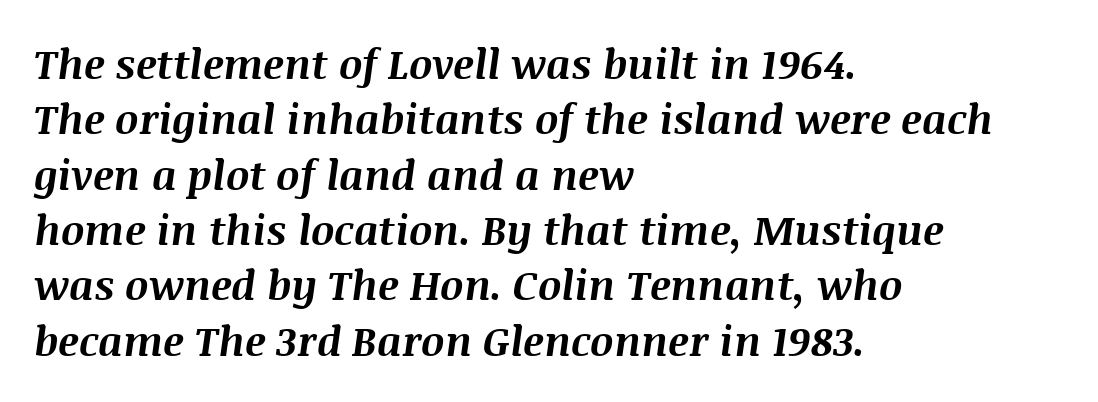
{"italic": "yes", "lean": "right", "slant_degrees": 8, "bold": "yes", "weight": "bold", "width": "normal", "stroke_contrast": "medium", "x_height": "large", "monospaced": "no", "underline": "no", "align": "left", "line_spacing": "normal", "line_spacing_ratio": 1.35, "letter_spacing": "normal", "letter_spacing_em": 0.0, "glyph_px": 41}
